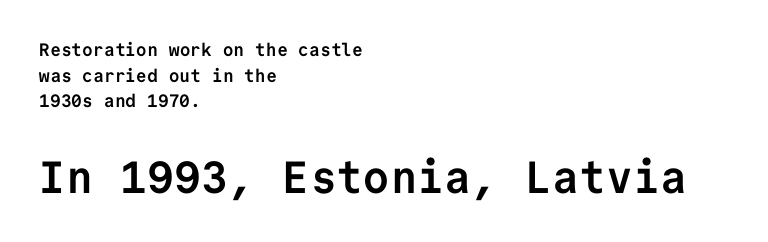
It's the straight-up-and-down kind of type. The font is running at its bold setting. Think of a typewriter: that constant character pitch is what you see here. The font family rendered here belongs to the sans-serif group. The block sitting lower on the canvas is the one with enlarged characters.
